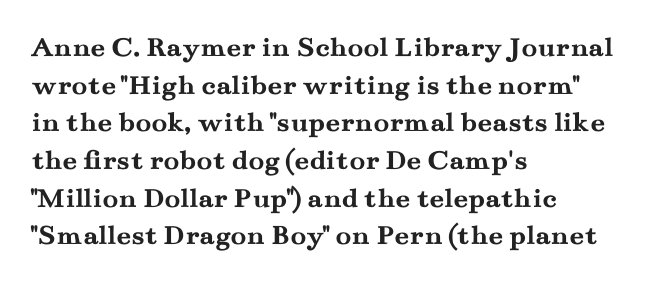
Q: Is the text bold? A: Yes.
Q: Is the text italic (slanted)? A: No, it is upright.
Q: Is the typeface a serif or a sans-serif typeface? A: Serif.
Q: Is the text underlined? A: No.
Q: How is the paragraph aligned? A: Left-aligned.
Q: Is the spacing between letters normal or unusually wide? A: Normal.
Q: Is the spacing between lines tight, normal or loose? A: Normal.
Q: Width (condensed, normal, or wide)? A: Wide.
Q: Stroke contrast? A: Medium.
Q: x-height? A: Small.
Q: Monospaced? A: No.
